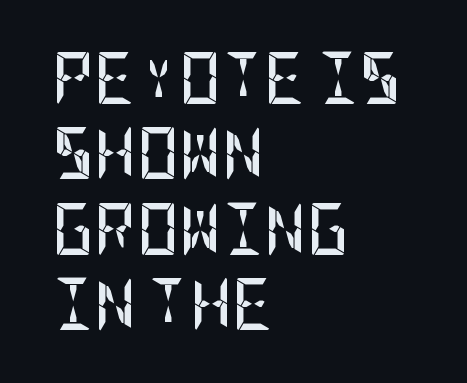
{"serif": "no", "italic": "no", "bold": "yes", "weight": "semibold", "width": "condensed", "stroke_contrast": "low", "x_height": "large", "underline": "no", "align": "left", "line_spacing": "normal", "line_spacing_ratio": 1.45, "letter_spacing": "normal", "letter_spacing_em": 0.0, "glyph_px": 52}
